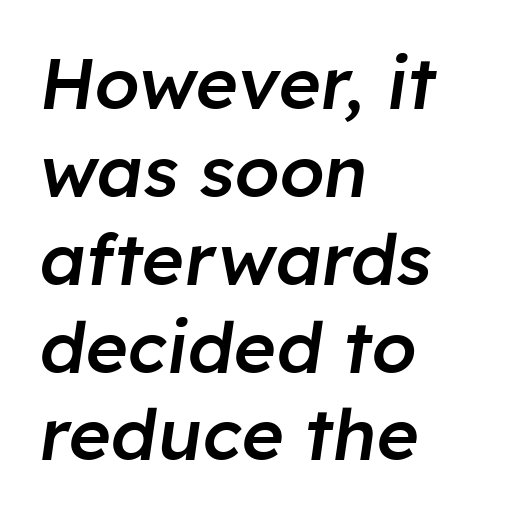
Just letters on the line, the space beneath them empty. On the weight axis this lands at semibold, roughly 600. Which margin do the lines hug? The left one — the right edge is uneven. The face used here is rendered with its standard letterfit. Character widths vary here, with narrow letters taking less room than wide ones. Is the type slanted? Yes — the strokes lean at a clear angle.
